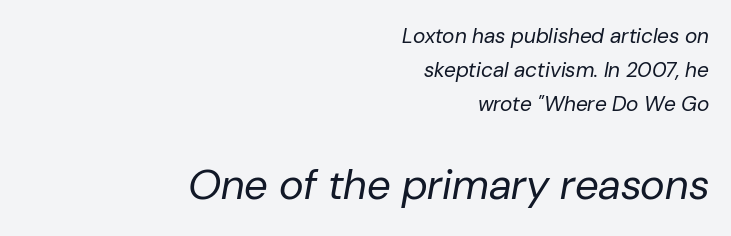
{"italic": "yes", "lean": "right", "slant_degrees": 10, "bold": "no", "weight": "regular", "width": "normal", "stroke_contrast": "low", "x_height": "medium", "monospaced": "no", "underline": "no", "align": "right", "line_spacing": "normal", "line_spacing_ratio": 1.61, "letter_spacing": "normal", "letter_spacing_em": 0.0, "larger_block": "second", "size_ratio": 2.0, "glyph_px": 42}
